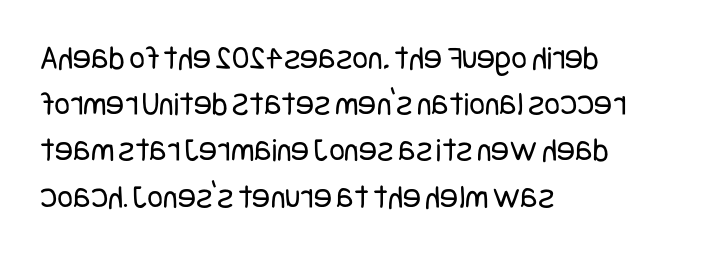
Regarding serifs, this sample does without them. Quick note: not italic, upright. Check under the words: just untouched page. No extra ink here — the face is not bold. Nothing unusual about the tracking: characters are spaced as the font intends.
